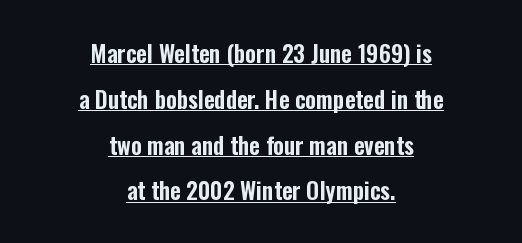
{"italic": "no", "underline": "yes", "align": "center", "line_spacing": "loose", "line_spacing_ratio": 1.99, "letter_spacing": "normal", "letter_spacing_em": 0.0, "glyph_px": 23}
